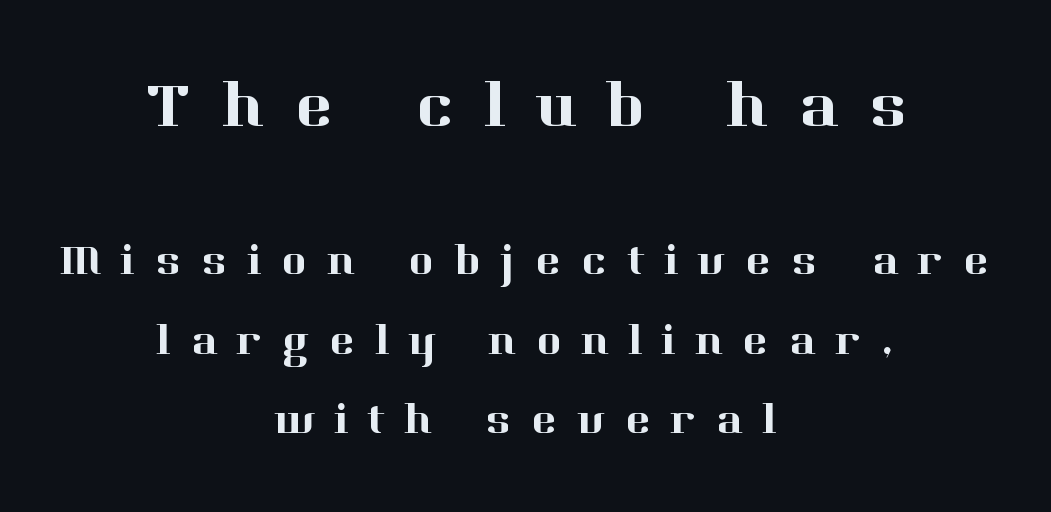
{"serif": "yes", "italic": "no", "width": "normal", "stroke_contrast": "high", "x_height": "medium", "monospaced": "no", "underline": "no", "align": "center", "line_spacing_ratio": 1.85, "letter_spacing": "wide", "letter_spacing_em": 0.47, "larger_block": "first", "size_ratio": 1.51, "glyph_px": 65}
